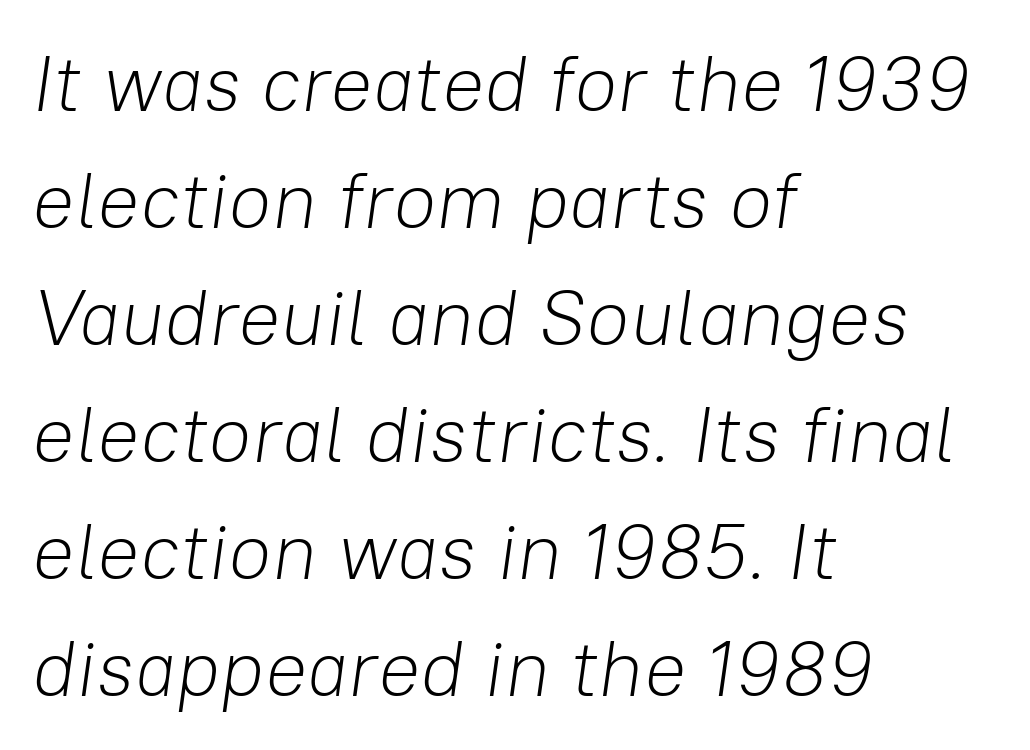
Q: Is the text bold? A: No.
Q: Is the text italic (slanted)? A: Yes, it leans right by about 8 degrees.
Q: Is the text underlined? A: No.
Q: How is the paragraph aligned? A: Left-aligned.
Q: Is the spacing between letters normal or unusually wide? A: Normal.
Q: Is the spacing between lines tight, normal or loose? A: Normal.
Q: Width (condensed, normal, or wide)? A: Normal.
Q: Stroke contrast? A: Low.
Q: x-height? A: Medium.
Q: Monospaced? A: No.
